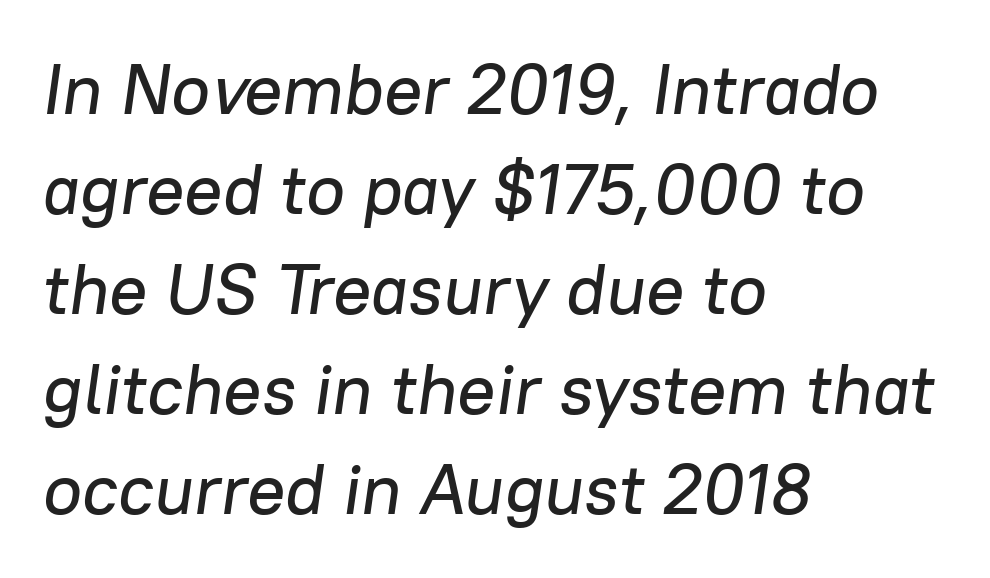
The image shows 71 px text type, italic (leaning right); set left-aligned, normal line spacing (1.41x), normal letter spacing, not underlined; low stroke contrast and a medium x-height.
